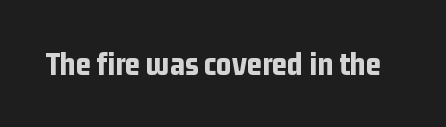
Characters remain perfectly vertical along every line. These words are printed bold, with thick strokes throughout. Nope, no serifs anywhere on these letters. The rendering uses natural spacing where letterforms have individual widths.
